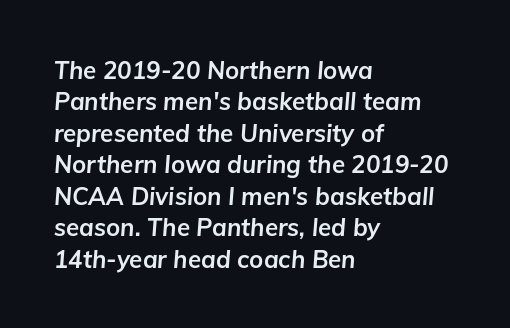
{"italic": "yes", "lean": "right", "slant_degrees": 5, "bold": "yes", "underline": "no", "align": "left", "line_spacing": "normal", "line_spacing_ratio": 1.31, "letter_spacing": "normal", "letter_spacing_em": 0.0, "glyph_px": 24}
